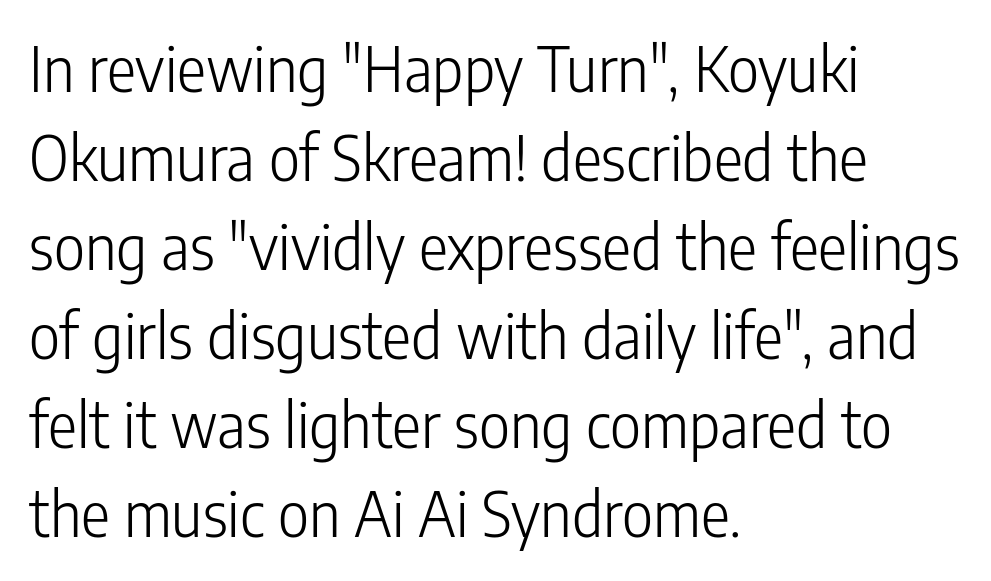
Underline: absent. A typesetter would call this zero additional tracking. This block has exactly the height ordinary leading produces. No extra ink here — the face is not bold.
